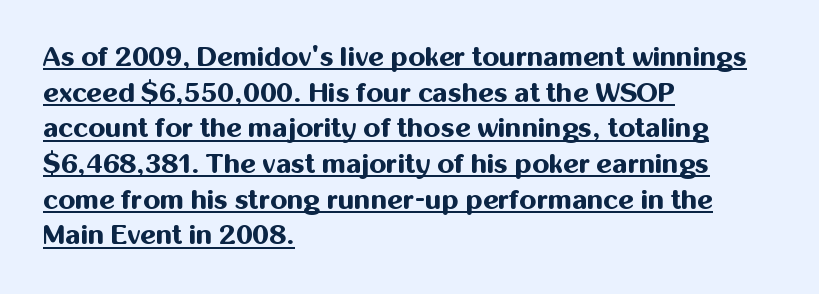
The image shows 27 px bold type, upright; set left-aligned, normal line spacing (1.32x), normal letter spacing, underlined.
